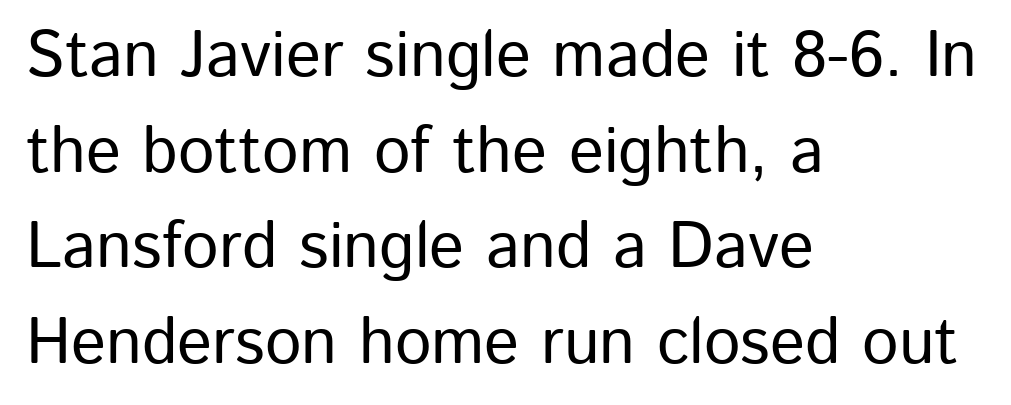
Font category for this specimen: sans-serif. Caption: standard tracking, unaltered. The rendering uses natural spacing where letterforms have individual widths. This block has exactly the height ordinary leading produces. The text block is weighted toward the left margin, trailing off unevenly rightward.
